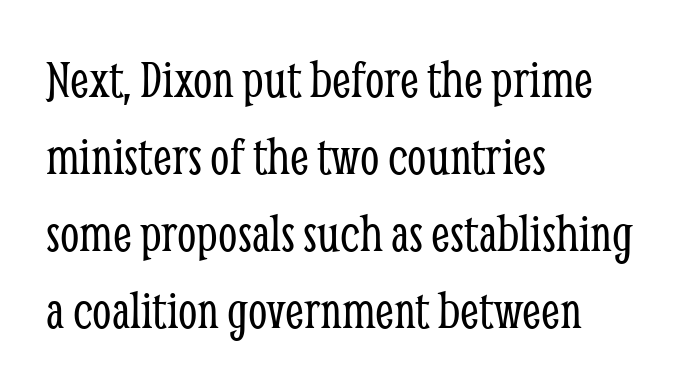
Leading matches the norm, producing a regular column. The baseline area is clear. Line starts are locked; line ends wander. Regarding serifs, this sample has them. The face looks like a standard text weight, possibly lighter. What stands out about the letter spacing? Nothing — it is the standard amount.
